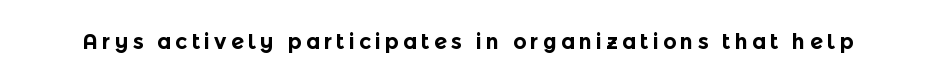
Pretty heavy lettering here — definitely bold. The passage shown is not underscored anywhere. Do the letters lean? They stand straight.
